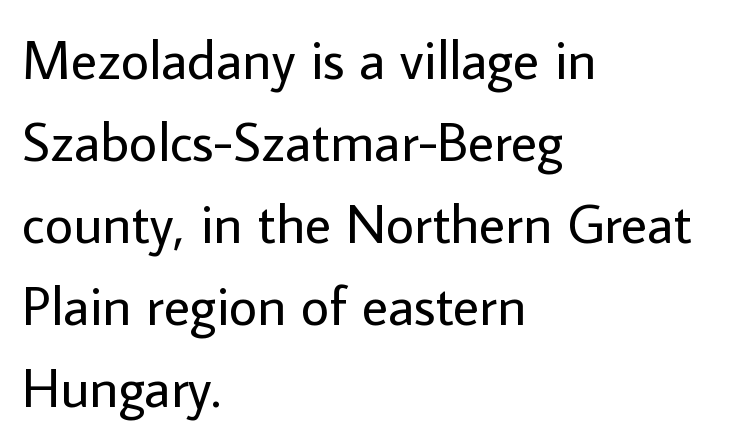
The rendering uses natural spacing where letterforms have individual widths. Check under the words: just untouched page. Compared with typical body copy, the letter spacing here is the same. Examine the stroke ends and you'll find no serifs. The space between consecutive lines is moderate. The setting favours the left margin, as ordinary paragraphs usually do.
